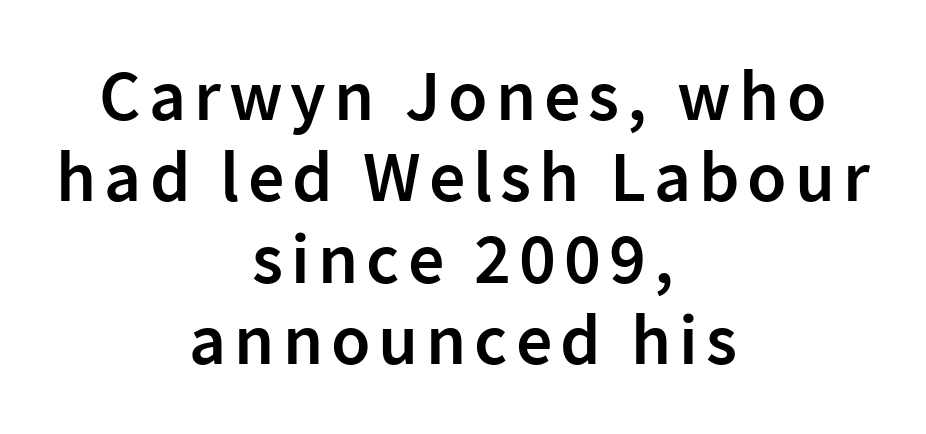
{"serif": "no", "italic": "no", "bold": "semi", "weight": "semibold", "width": "normal", "stroke_contrast": "low", "x_height": "medium", "monospaced": "no", "underline": "no", "align": "center", "line_spacing": "tight", "line_spacing_ratio": 1.13, "glyph_px": 72}
